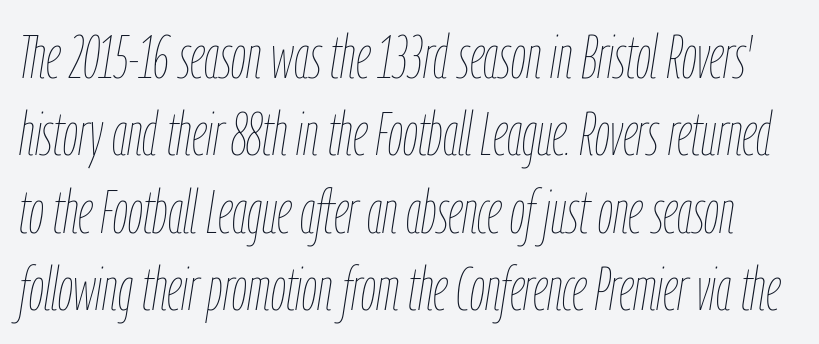
Q: Is the text bold? A: No.
Q: Is the text italic (slanted)? A: Yes, it leans right by about 9 degrees.
Q: Is the text underlined? A: No.
Q: Is the spacing between letters normal or unusually wide? A: Normal.
Q: Is the spacing between lines tight, normal or loose? A: Normal.
Q: Width (condensed, normal, or wide)? A: Condensed.
Q: Stroke contrast? A: Low.
Q: x-height? A: Medium.
Q: Monospaced? A: No.
